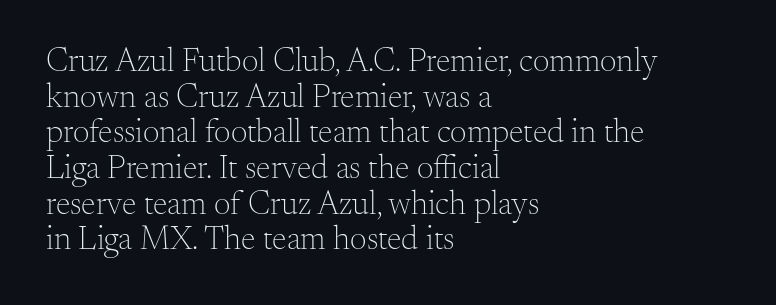
Q: Is the text bold? A: No.
Q: Is the text italic (slanted)? A: No, it is upright.
Q: Is the typeface a serif or a sans-serif typeface? A: Serif.
Q: Is the text underlined? A: No.
Q: How is the paragraph aligned? A: Left-aligned.
Q: Is the spacing between letters normal or unusually wide? A: Normal.
Q: Is the spacing between lines tight, normal or loose? A: Tight.
Q: Width (condensed, normal, or wide)? A: Normal.
Q: Stroke contrast? A: Medium.
Q: x-height? A: Small.
Q: Monospaced? A: No.
